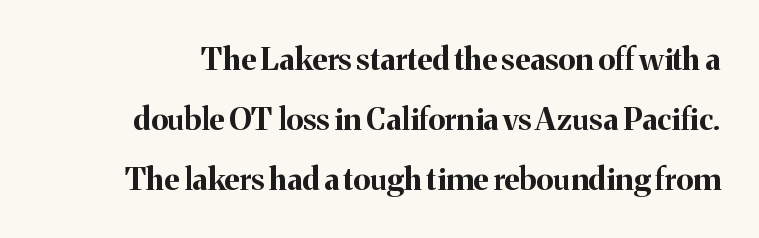
{"serif": "yes", "italic": "no", "bold": "yes", "weight": "bold", "width": "normal", "stroke_contrast": "medium", "x_height": "medium", "monospaced": "no", "underline": "no", "line_spacing": "loose", "line_spacing_ratio": 1.93, "letter_spacing": "normal", "letter_spacing_em": 0.0, "glyph_px": 31}
